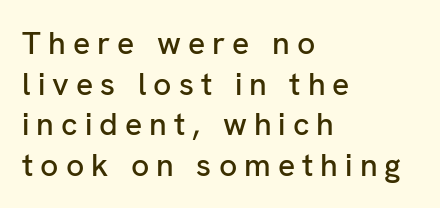
Q: Is the text italic (slanted)? A: No, it is upright.
Q: Is the typeface a serif or a sans-serif typeface? A: Sans-serif.
Q: Is the text underlined? A: No.
Q: How is the paragraph aligned? A: Left-aligned.
Q: Is the spacing between letters normal or unusually wide? A: Unusually wide.
Q: Is the spacing between lines tight, normal or loose? A: Normal.
Q: Width (condensed, normal, or wide)? A: Normal.
Q: Stroke contrast? A: Low.
Q: x-height? A: Medium.
Q: Monospaced? A: No.
